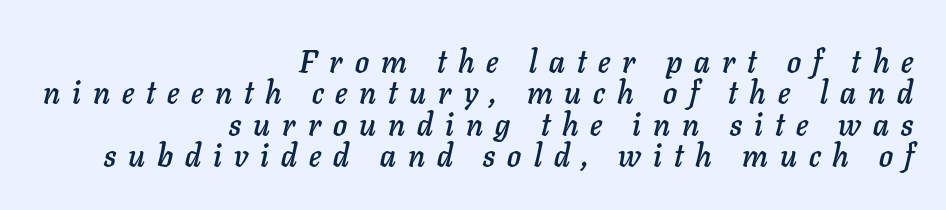
{"italic": "yes", "lean": "right", "slant_degrees": 11, "width": "normal", "stroke_contrast": "low", "x_height": "medium", "monospaced": "no", "underline": "no", "align": "right", "line_spacing": "tight", "line_spacing_ratio": 1.01, "letter_spacing": "wide", "letter_spacing_em": 0.39, "glyph_px": 31}
